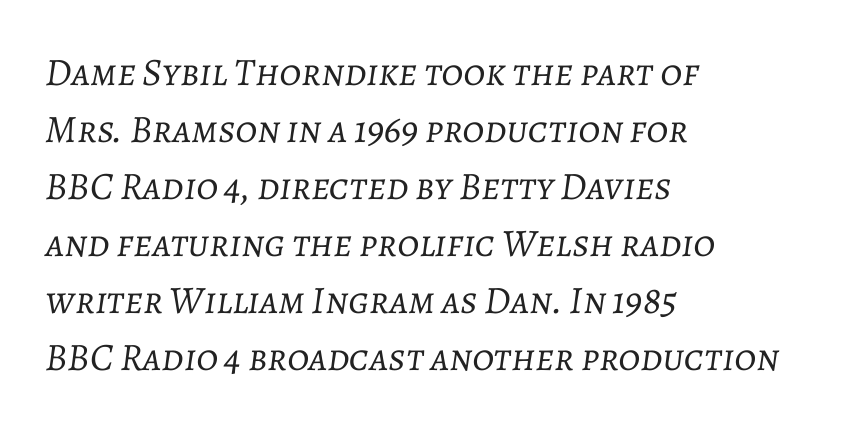
Spacing between characters is what you'd get straight out of the box. Glance below the letters and you will spot only blank space. Horizontal alignment here is leftward, the default for most running prose. Leading matches the norm, producing a regular column.
